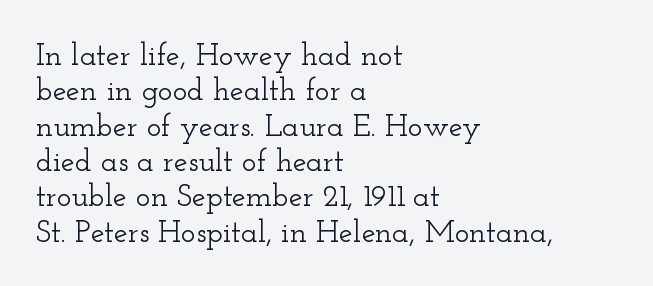
Every row of glyphs begins at an identical x-position on the left. The face used here is proportionally spaced, like ordinary book or web type. In terms of leading, this rendering errs on the cramped side. This is the regular roman posture of the typeface.
